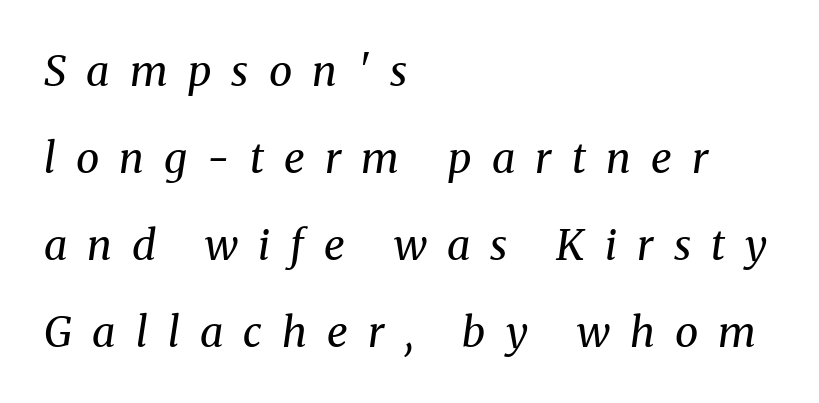
A great deal of white space separates one row of letters from the next. In terms of letterspacing, this is a distinctly airy, spread setting. The typeface chosen for these lines features serifs. You could not count columns in this text — the font is proportionally spaced.
